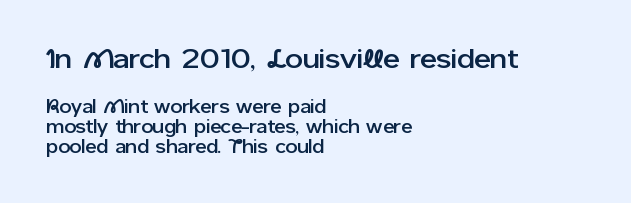
The image shows 28 px sans-serif type, upright; set left-aligned, tight line spacing (1.05x), normal letter spacing, not underlined; the first (top) block is 1.47x larger; low stroke contrast and a medium x-height.
